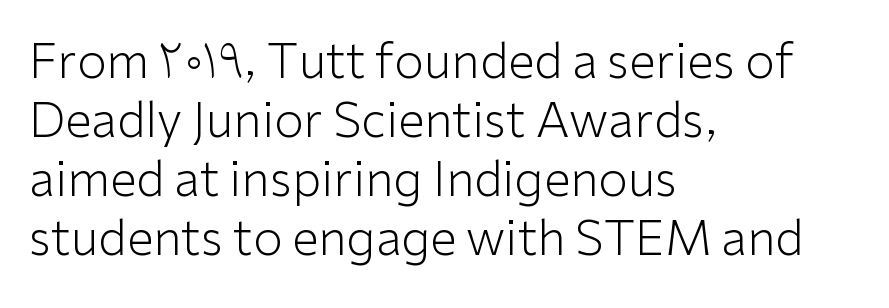
This sample uses an upright cut, with every glyph sitting square on the baseline. Each letter's strokes conclude bluntly, with no projecting serifs. Underline: absent. Observe the ordinary spacing: letters are neighbours, not strangers. This is not heavy type; no bold has been used.
